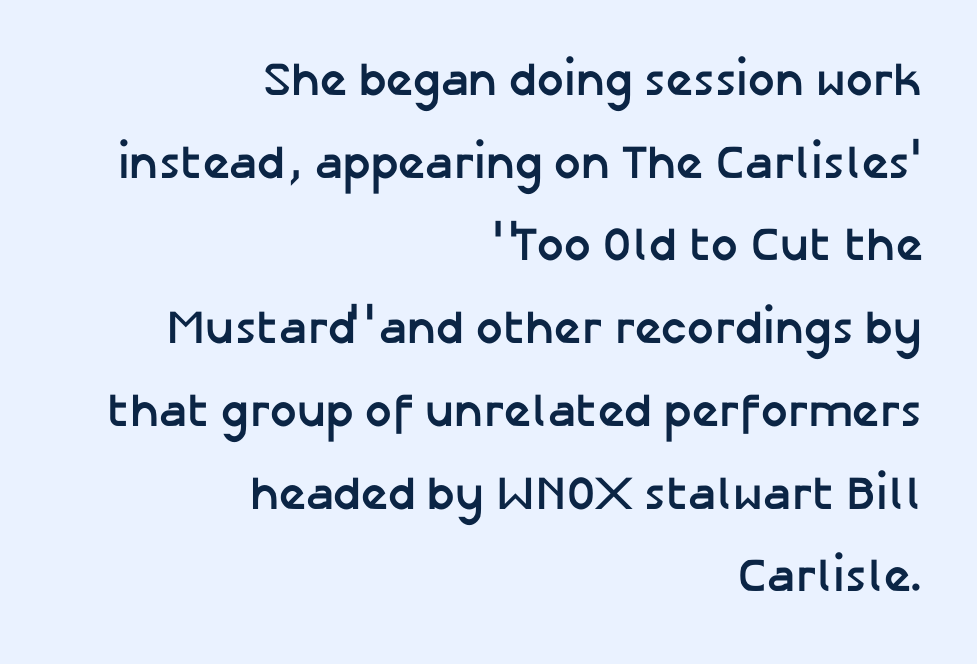
{"serif": "no", "italic": "no", "bold": "yes", "weight": "semibold", "width": "normal", "stroke_contrast": "low", "x_height": "medium", "monospaced": "no", "underline": "no", "align": "right", "line_spacing_ratio": 1.76, "letter_spacing": "normal", "letter_spacing_em": 0.0, "glyph_px": 47}
